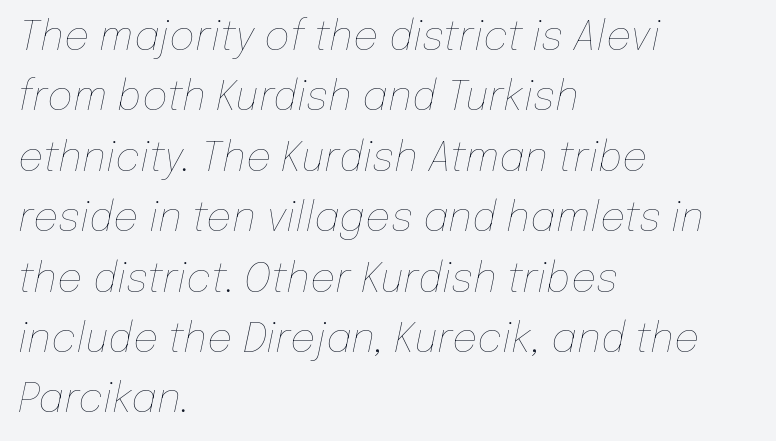
Characters are canted at an angle relative to the baseline's perpendicular. All the whitespace from short lines collects on the right. Stroke mass is kept to a normal reading level or below. The foot of each line stays bare and open. The vertical gap from one line to the next is medium.
